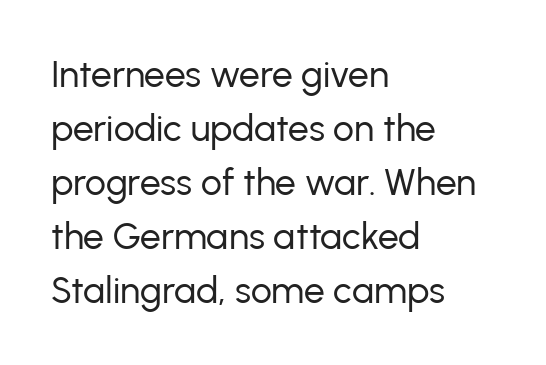
{"serif": "no", "italic": "no", "bold": "no", "weight": "regular", "width": "normal", "stroke_contrast": "low", "x_height": "medium", "monospaced": "no", "underline": "no", "align": "left", "line_spacing": "normal", "line_spacing_ratio": 1.46, "letter_spacing": "normal", "letter_spacing_em": 0.0, "glyph_px": 37}
